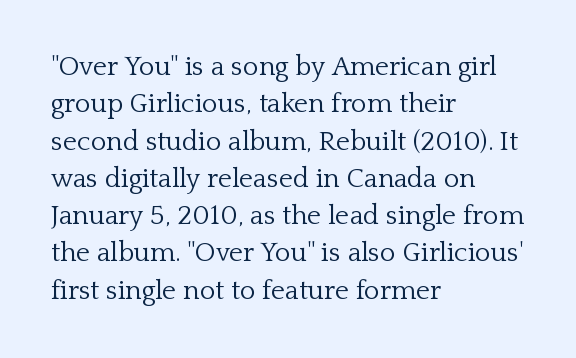
Interline gaps are of average width in this sample. Inter-character spacing is left at the font's built-in metrics. If you drew a line through each stem, it would be perfectly vertical. Words float on clear page, feet unadorned. Each line starts at the same left margin while the right side varies.
